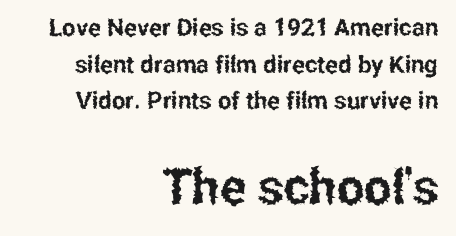
Q: Is the text italic (slanted)? A: No, it is upright.
Q: Is the typeface a serif or a sans-serif typeface? A: Sans-serif.
Q: Is the text underlined? A: No.
Q: How is the paragraph aligned? A: Right-aligned.
Q: Is the spacing between letters normal or unusually wide? A: Normal.
Q: Is the spacing between lines tight, normal or loose? A: Normal.
Q: Which block of text is set in a larger size, the first (top) or the second (bottom)? A: The second (bottom) one.
Q: Width (condensed, normal, or wide)? A: Condensed.
Q: Stroke contrast? A: Low.
Q: x-height? A: Medium.
Q: Monospaced? A: No.
